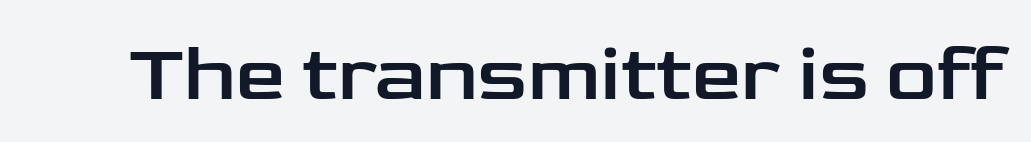
The letters advance in unequal steps, a hallmark of proportional type. Tracking here is standard; glyphs follow each other at the usual distance. The string is rendered with underlining switched off. This rendering employs a face without finishing strokes, i.e., a sans-serif. You can tell it's not italic because the verticals are truly vertical.
